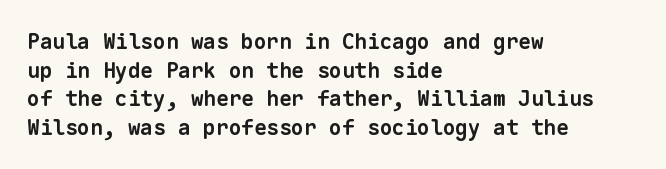
Words float on clear page, feet unadorned. Typesetter's note: full bold, strokes at maximum text heaviness. In terms of letterspacing, this is plain default setting. Every row of glyphs begins at an identical x-position on the left.
